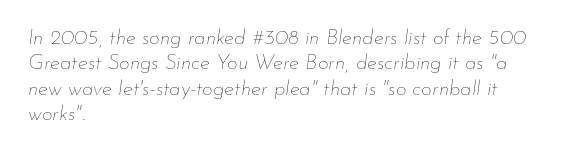
{"italic": "yes", "lean": "right", "slant_degrees": 7, "bold": "no", "underline": "no", "align": "left", "line_spacing_ratio": 1.21, "letter_spacing": "normal", "letter_spacing_em": 0.0, "glyph_px": 21}
